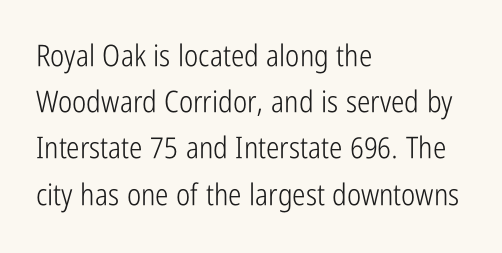
{"serif": "no", "italic": "no", "bold": "no", "weight": "light", "width": "condensed", "stroke_contrast": "low", "x_height": "medium", "monospaced": "no", "underline": "no", "align": "left", "line_spacing": "normal", "line_spacing_ratio": 1.54, "letter_spacing": "normal", "letter_spacing_em": 0.0, "glyph_px": 30}
